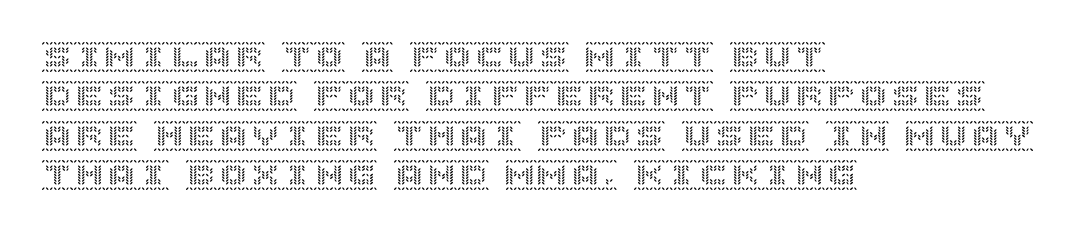
Q: Is the text italic (slanted)? A: No, it is upright.
Q: Is the text underlined? A: No.
Q: How is the paragraph aligned? A: Left-aligned.
Q: Is the spacing between letters normal or unusually wide? A: Normal.
Q: Width (condensed, normal, or wide)? A: Normal.
Q: x-height? A: Large.
